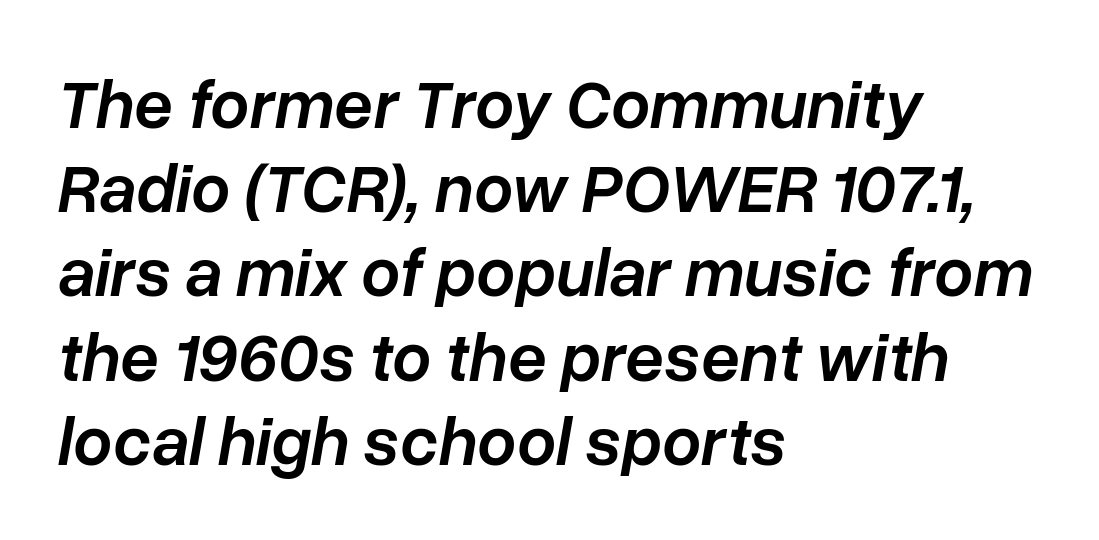
{"italic": "yes", "lean": "right", "slant_degrees": 10, "bold": "semi", "weight": "semibold", "width": "normal", "stroke_contrast": "low", "x_height": "medium", "monospaced": "no", "underline": "no", "align": "left", "line_spacing_ratio": 1.22, "letter_spacing": "normal", "letter_spacing_em": 0.0, "glyph_px": 69}
